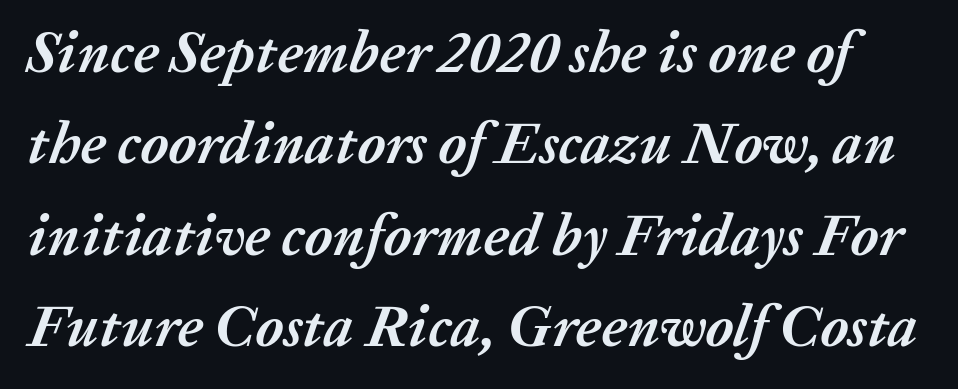
In terms of posture, this sample is oblique. This is heavy type, rendered in bold. What's the leading like? Ordinary, nothing unusual. You could not count columns in this text — the font is proportionally spaced. How are the letters spaced? Ordinarily, with no added tracking. Underline: absent.
